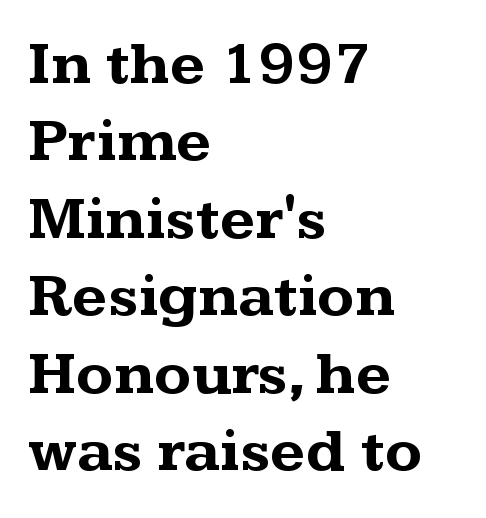
You could call the tracking neutral — neither tight nor loose. A typesetter would call this proportional, since set widths differ per character. Letterform terminals end in serifs throughout the passage. It's the straight-up-and-down kind of type. Type without underlining. The lines in this sample share a left origin and differ only in where they stop.
